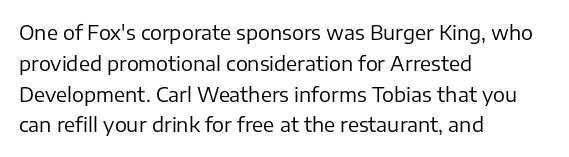
{"italic": "no", "bold": "no", "underline": "no", "align": "left", "line_spacing": "normal", "line_spacing_ratio": 1.54, "letter_spacing": "normal", "letter_spacing_em": 0.0, "glyph_px": 20}
